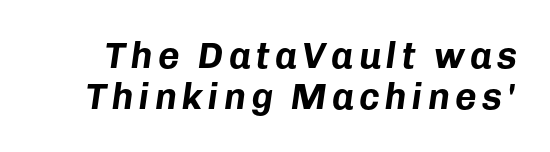
Q: Is the text bold? A: Yes.
Q: Is the text italic (slanted)? A: Yes, it leans right by about 8 degrees.
Q: Is the text underlined? A: No.
Q: Is the spacing between lines tight, normal or loose? A: Tight.
Q: Width (condensed, normal, or wide)? A: Normal.
Q: Stroke contrast? A: Low.
Q: x-height? A: Medium.
Q: Monospaced? A: No.
